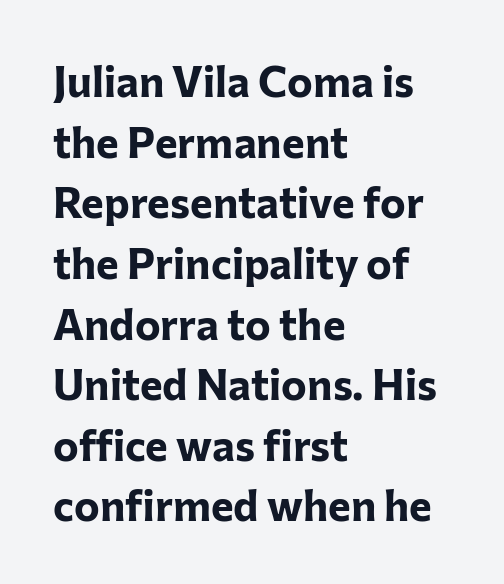
Q: Is the text bold? A: Yes.
Q: Is the text italic (slanted)? A: No, it is upright.
Q: Is the typeface a serif or a sans-serif typeface? A: Sans-serif.
Q: Is the text underlined? A: No.
Q: How is the paragraph aligned? A: Left-aligned.
Q: Is the spacing between letters normal or unusually wide? A: Normal.
Q: Is the spacing between lines tight, normal or loose? A: Normal.
Q: Width (condensed, normal, or wide)? A: Normal.
Q: Stroke contrast? A: Low.
Q: x-height? A: Medium.
Q: Monospaced? A: No.
